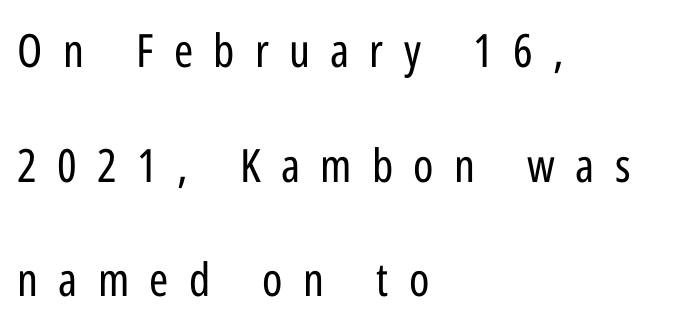
Q: Is the text bold? A: No.
Q: Is the text italic (slanted)? A: No, it is upright.
Q: Is the typeface a serif or a sans-serif typeface? A: Sans-serif.
Q: Is the text underlined? A: No.
Q: How is the paragraph aligned? A: Left-aligned.
Q: Is the spacing between letters normal or unusually wide? A: Unusually wide.
Q: Is the spacing between lines tight, normal or loose? A: Loose.
Q: Width (condensed, normal, or wide)? A: Condensed.
Q: Stroke contrast? A: Low.
Q: x-height? A: Medium.
Q: Monospaced? A: No.
